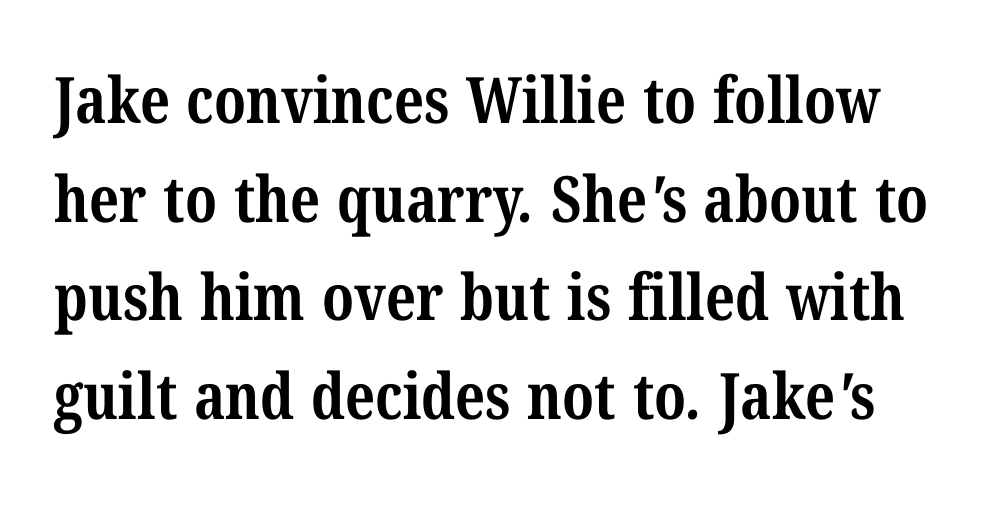
Do the characters align in a grid? No, the font is proportional. This sample uses a serif face. In terms of weight, the rendering is a true, heavy bold. The words here are not underlined.
